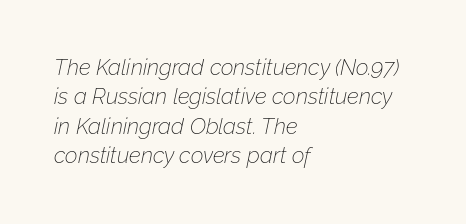
{"italic": "yes", "lean": "right", "slant_degrees": 12, "bold": "no", "underline": "no", "align": "left", "line_spacing": "normal", "line_spacing_ratio": 1.34, "letter_spacing": "normal", "letter_spacing_em": 0.0, "glyph_px": 22}
